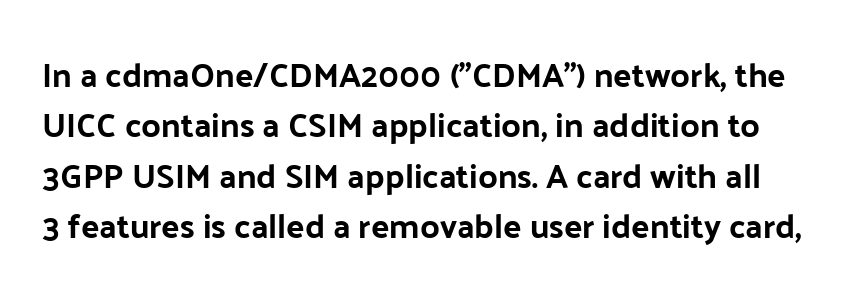
The image shows 34 px bold sans-serif type, upright; set normal line spacing (1.48x), normal letter spacing, not underlined; low stroke contrast and a medium x-height.
